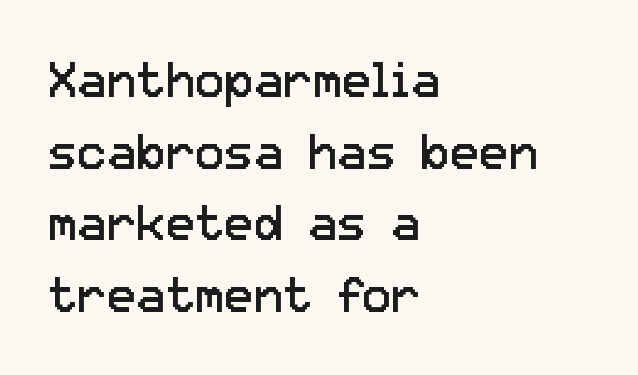
The face used here is proportionally spaced, like ordinary book or web type. If you drew a ruler down the left edge, every line would touch it. The designer went with a sans here, leaving each stem footless. Characters follow at the spacing the type designer built in. The strip under each line holds only bare page.
